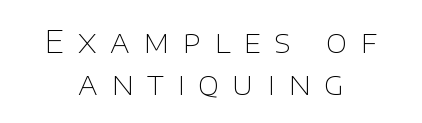
Q: Is the text bold? A: No.
Q: Is the text italic (slanted)? A: No, it is upright.
Q: Is the typeface a serif or a sans-serif typeface? A: Sans-serif.
Q: Is the text underlined? A: No.
Q: How is the paragraph aligned? A: Centered.
Q: Is the spacing between letters normal or unusually wide? A: Unusually wide.
Q: Is the spacing between lines tight, normal or loose? A: Normal.
Q: Width (condensed, normal, or wide)? A: Normal.
Q: Stroke contrast? A: Low.
Q: x-height? A: Large.
Q: Monospaced? A: No.
